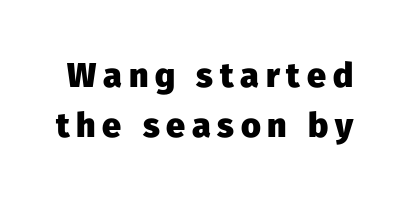
Q: Is the text bold? A: Yes.
Q: Is the text italic (slanted)? A: No, it is upright.
Q: Is the typeface a serif or a sans-serif typeface? A: Sans-serif.
Q: Is the text underlined? A: No.
Q: Is the spacing between letters normal or unusually wide? A: Unusually wide.
Q: Is the spacing between lines tight, normal or loose? A: Normal.
Q: Width (condensed, normal, or wide)? A: Normal.
Q: Stroke contrast? A: Low.
Q: x-height? A: Medium.
Q: Monospaced? A: No.
